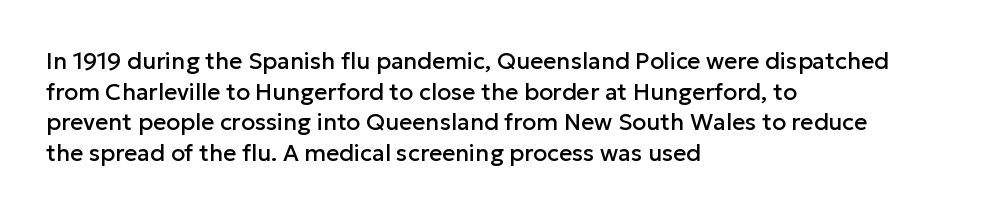
A typesetter would call this leading conventional body-copy spacing. No italicization has been applied; the sample stays upright. Tracking value appears to be zero — textbook default spacing. Short and long lines alike share a common starting point at left. Decoration check: the copy has no underline.
